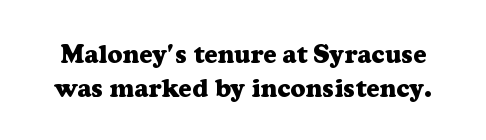
What stands out about the letter spacing? Nothing — it is the standard amount. The baseline area is clear. Strokes here are thick enough to call this a true bold. Each new line begins a customary step beneath the previous one. Italic? Not at all — the glyphs are vertical.
